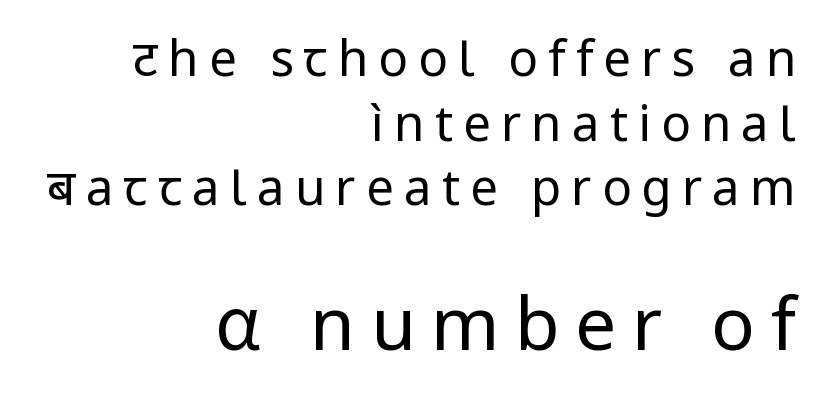
The passage shown stacks its lines at a standard gap. One-word summary of the alignment: right. A roman cut, with each character standing at attention. Type style note: lacks serifs. Is the lower block the larger one? Yes — the lower block carries the bigger type.
